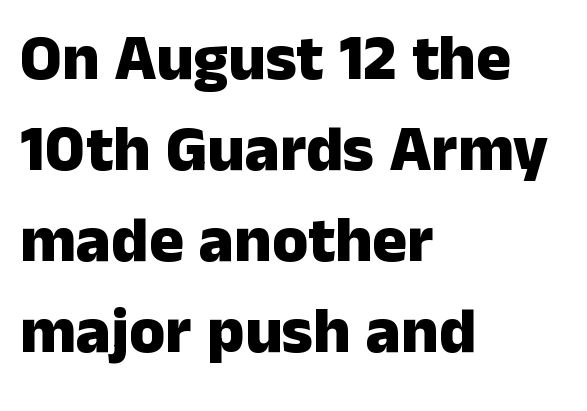
Q: Is the text bold? A: Yes.
Q: Is the text italic (slanted)? A: No, it is upright.
Q: Is the typeface a serif or a sans-serif typeface? A: Sans-serif.
Q: Is the text underlined? A: No.
Q: How is the paragraph aligned? A: Left-aligned.
Q: Is the spacing between letters normal or unusually wide? A: Normal.
Q: Is the spacing between lines tight, normal or loose? A: Normal.
Q: Width (condensed, normal, or wide)? A: Normal.
Q: Stroke contrast? A: Low.
Q: x-height? A: Medium.
Q: Monospaced? A: No.
